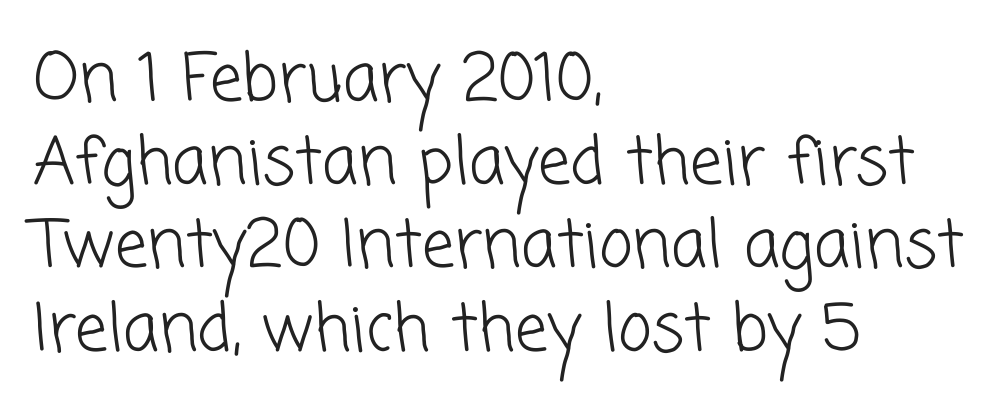
Q: Is the text bold? A: No.
Q: Is the typeface a serif or a sans-serif typeface? A: Sans-serif.
Q: Is the text underlined? A: No.
Q: How is the paragraph aligned? A: Left-aligned.
Q: Is the spacing between letters normal or unusually wide? A: Normal.
Q: Is the spacing between lines tight, normal or loose? A: Normal.
Q: Width (condensed, normal, or wide)? A: Normal.
Q: Stroke contrast? A: Low.
Q: x-height? A: Medium.
Q: Monospaced? A: No.
